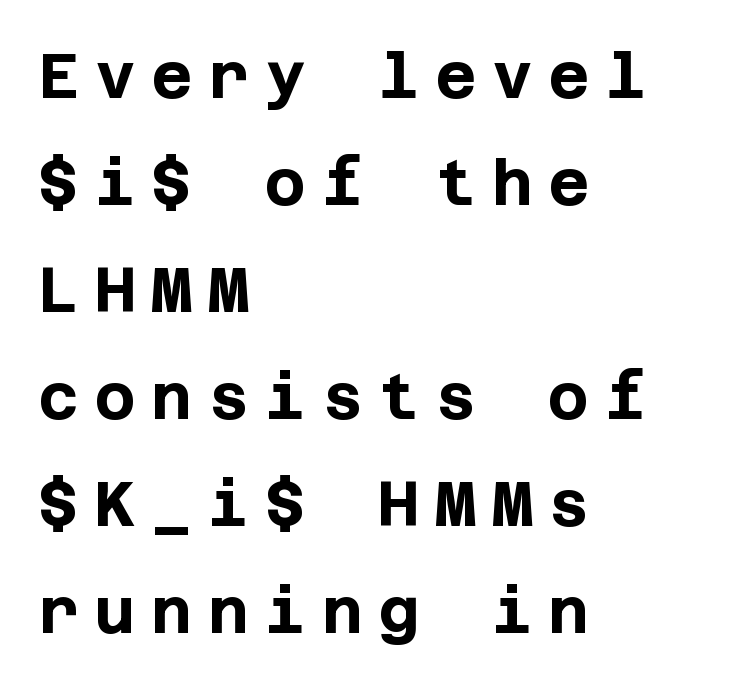
Q: Is the text bold? A: Yes.
Q: Is the text italic (slanted)? A: No, it is upright.
Q: Is the typeface a serif or a sans-serif typeface? A: Sans-serif.
Q: Is the text underlined? A: No.
Q: How is the paragraph aligned? A: Left-aligned.
Q: Is the spacing between letters normal or unusually wide? A: Unusually wide.
Q: Is the spacing between lines tight, normal or loose? A: Normal.
Q: Width (condensed, normal, or wide)? A: Normal.
Q: Stroke contrast? A: Low.
Q: x-height? A: Large.
